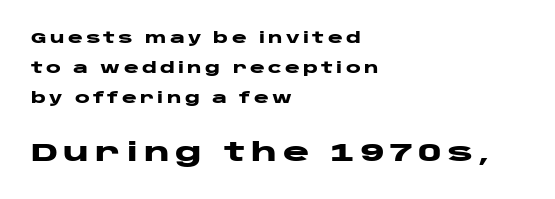
The image shows 25 px bold type, upright; set left-aligned, loose line spacing (2.15x), unusually wide letter spacing (+0.23 em), not underlined; the second (bottom) block is 1.79x larger.
